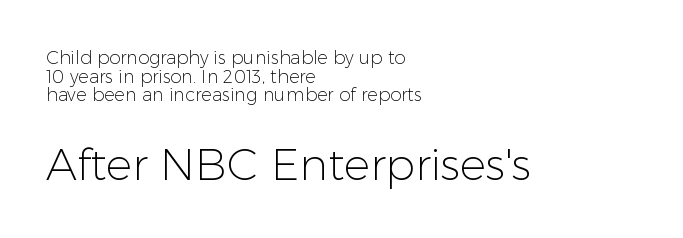
Posture: straight, roman, zero tilt. Nobody touched the tracking dial on this one. Serif or sans? Sans — the stroke terminals are bare. This sample is left-justified, so line endings fall wherever the words run out. The designer gave the closing block more size than the opening block. Vertically, the passage feels compressed, each row crowding the next.
